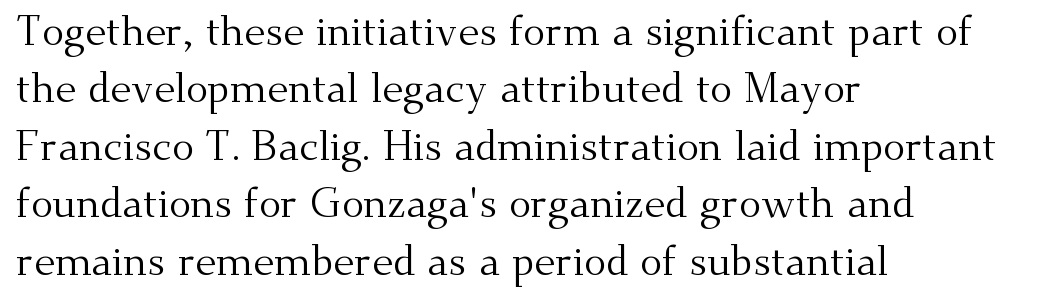
Between one letter and the next there's only the usual sliver of space. Unlike a clean sans, this face finishes its strokes with serifs. Type without underlining. Stroke thickness stays within the range of a standard reading face or lighter. The face used here is proportionally spaced, like ordinary book or web type. Regular leading.
